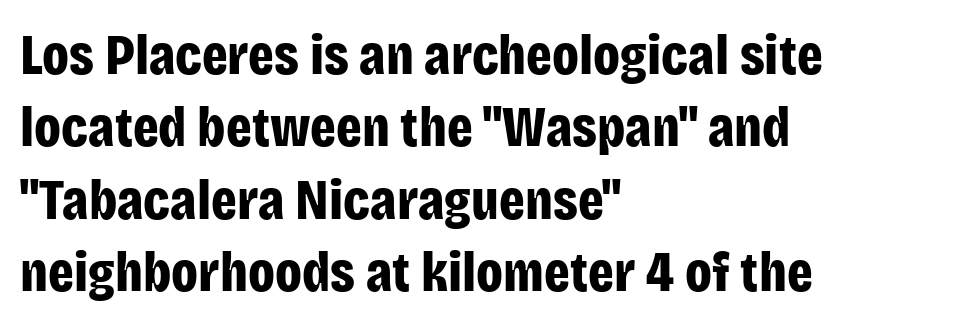
Q: Is the text bold? A: Yes.
Q: Is the text italic (slanted)? A: No, it is upright.
Q: Is the typeface a serif or a sans-serif typeface? A: Sans-serif.
Q: Is the text underlined? A: No.
Q: How is the paragraph aligned? A: Left-aligned.
Q: Is the spacing between letters normal or unusually wide? A: Normal.
Q: Is the spacing between lines tight, normal or loose? A: Normal.
Q: Width (condensed, normal, or wide)? A: Condensed.
Q: Stroke contrast? A: Low.
Q: x-height? A: Large.
Q: Monospaced? A: No.
